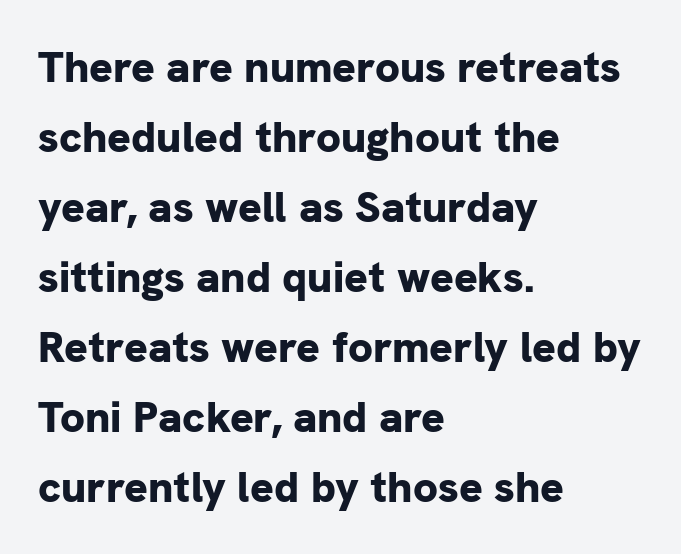
Q: Is the text bold? A: Yes.
Q: Is the text italic (slanted)? A: No, it is upright.
Q: Is the typeface a serif or a sans-serif typeface? A: Sans-serif.
Q: Is the text underlined? A: No.
Q: How is the paragraph aligned? A: Left-aligned.
Q: Is the spacing between letters normal or unusually wide? A: Normal.
Q: Is the spacing between lines tight, normal or loose? A: Normal.
Q: Width (condensed, normal, or wide)? A: Normal.
Q: Stroke contrast? A: Low.
Q: x-height? A: Medium.
Q: Monospaced? A: No.
